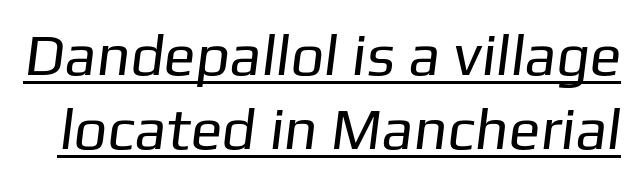
The image shows 59 px regular-weight sans-serif type; set normal line spacing (1.25x), normal letter spacing, underlined; low stroke contrast and a medium x-height.
